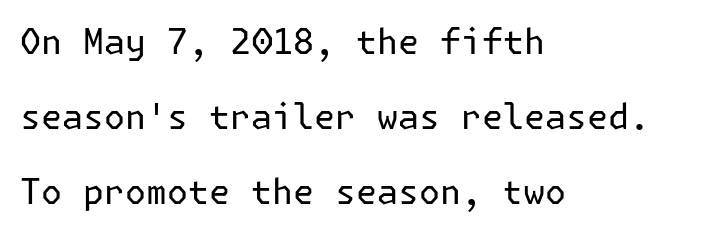
{"serif": "no", "italic": "no", "bold": "no", "weight": "regular", "width": "normal", "stroke_contrast": "low", "x_height": "medium", "underline": "no", "align": "left", "line_spacing": "loose", "line_spacing_ratio": 2.14, "letter_spacing": "normal", "letter_spacing_em": 0.0, "glyph_px": 35}
